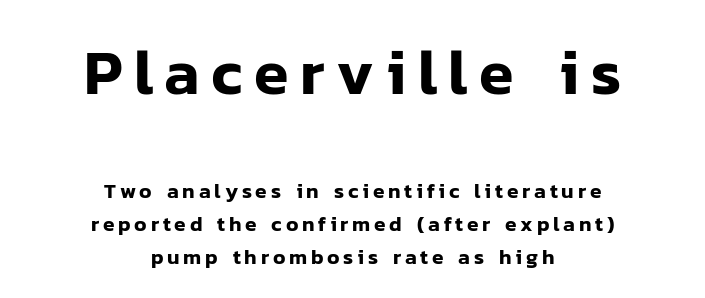
No word sits above an underline. Each letter keeps its own natural width here, so spacing adapts to shape. Typeset on center — no edge is straight. This is the regular roman posture of the typeface.
